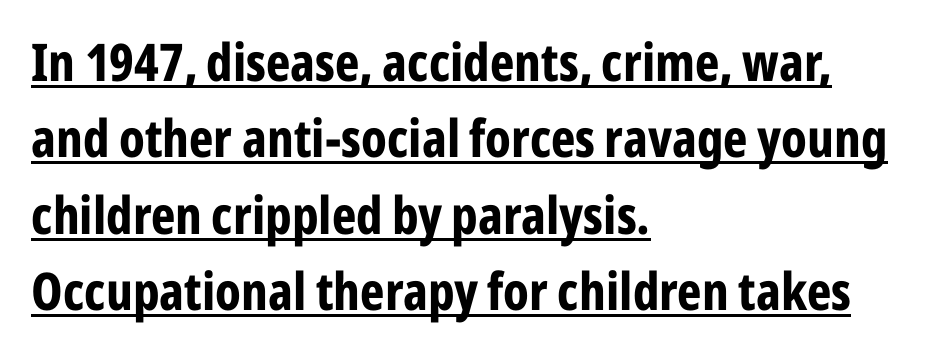
{"serif": "no", "italic": "no", "bold": "yes", "weight": "bold", "width": "condensed", "stroke_contrast": "low", "x_height": "medium", "monospaced": "no", "underline": "yes", "align": "left", "line_spacing": "normal", "line_spacing_ratio": 1.47, "letter_spacing": "normal", "letter_spacing_em": 0.0, "glyph_px": 52}
